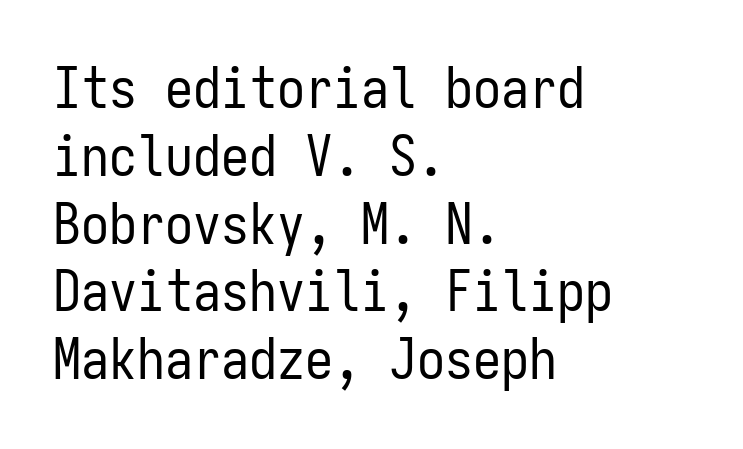
{"serif": "no", "italic": "no", "bold": "no", "weight": "regular", "width": "condensed", "stroke_contrast": "low", "x_height": "medium", "monospaced": "yes", "underline": "no", "align": "left", "line_spacing_ratio": 1.21, "letter_spacing": "normal", "letter_spacing_em": 0.0, "glyph_px": 56}
